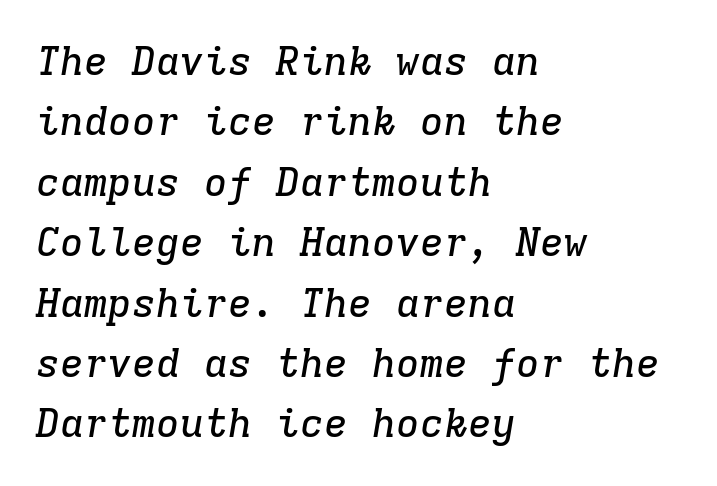
Looks like terminal output: every glyph gets an equal slot. Compared with typical paragraphs, the rows here are spaced about the same. Typeset ragged right — the left edge is the straight one. The typeface chosen for these lines features serifs. Yep, that's italic — everything's leaning. The passage shown has conventional tracking throughout.
